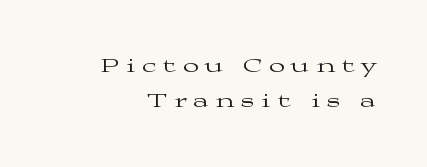
The image shows 21 px text type, upright; set right-aligned, normal line spacing (1.67x), unusually wide letter spacing (+0.34 em), not underlined.
